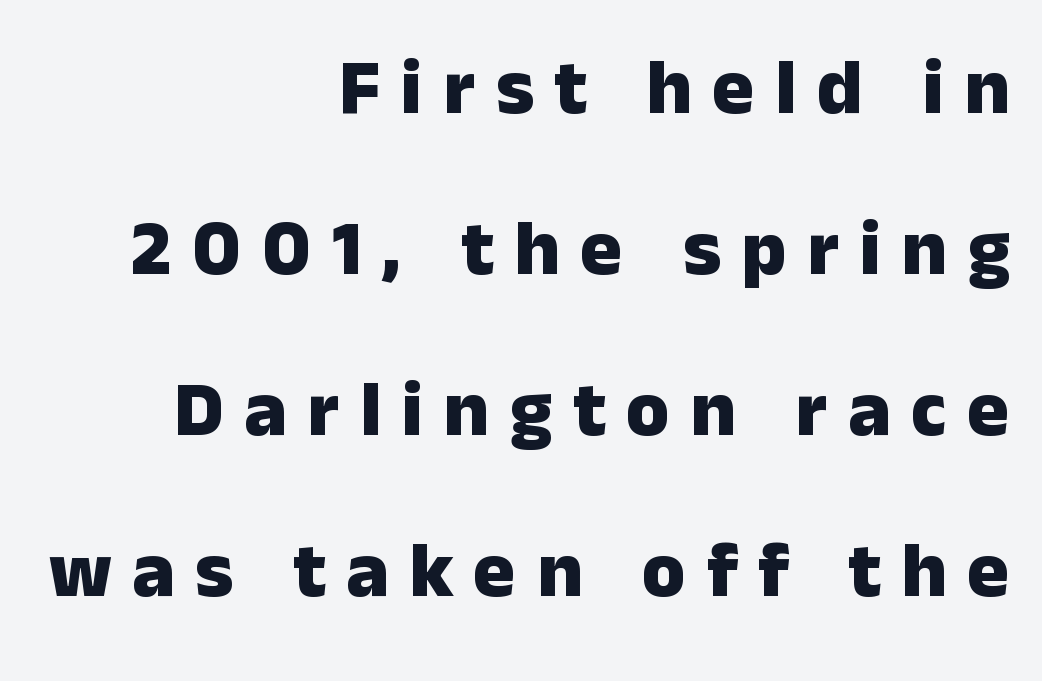
{"serif": "no", "italic": "no", "bold": "yes", "weight": "heavy", "width": "normal", "stroke_contrast": "low", "x_height": "medium", "monospaced": "no", "underline": "no", "align": "right", "line_spacing": "loose", "line_spacing_ratio": 2.04, "letter_spacing": "wide", "letter_spacing_em": 0.26, "glyph_px": 79}
